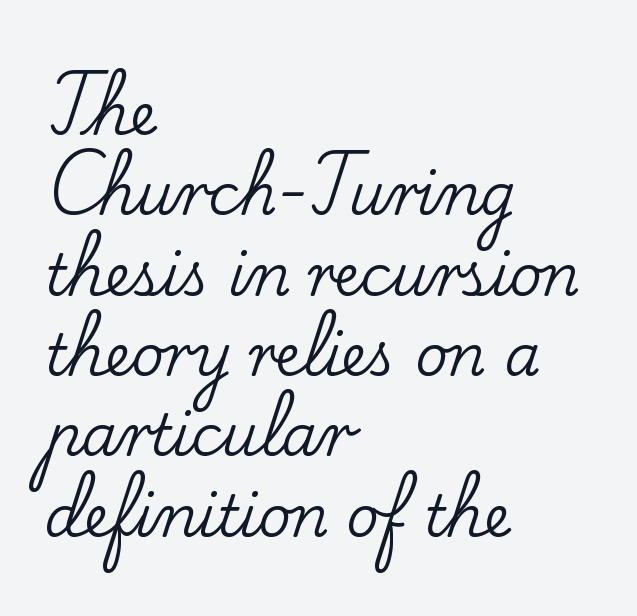
Leading: standard. Just letters on the line, the space beneath them empty. Unlike a clean sans, this face finishes its strokes with serifs. Tracking value appears to be zero — textbook default spacing.
